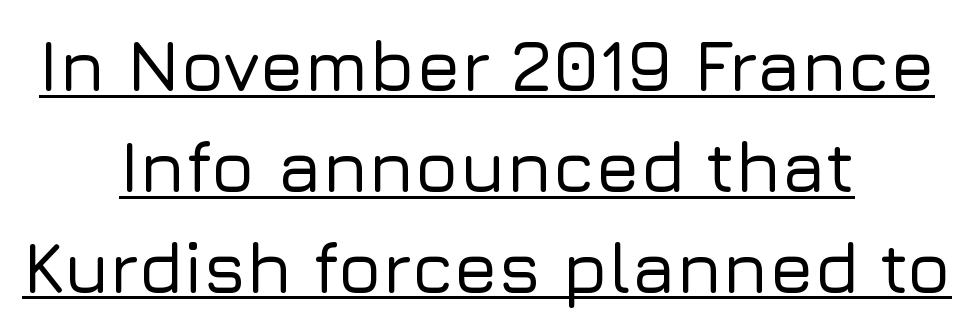
Q: Is the text italic (slanted)? A: No, it is upright.
Q: Is the typeface a serif or a sans-serif typeface? A: Sans-serif.
Q: Is the text underlined? A: Yes.
Q: How is the paragraph aligned? A: Centered.
Q: Is the spacing between letters normal or unusually wide? A: Normal.
Q: Is the spacing between lines tight, normal or loose? A: Normal.
Q: Width (condensed, normal, or wide)? A: Normal.
Q: Stroke contrast? A: Low.
Q: x-height? A: Medium.
Q: Monospaced? A: No.
